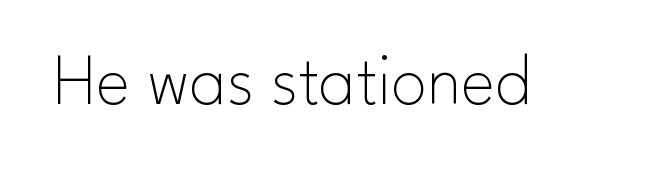
Quick note: underline off. Stroke thickness stays within the range of a standard reading face or lighter. The specimen reads as upright at a glance. Font category for this specimen: sans-serif.
